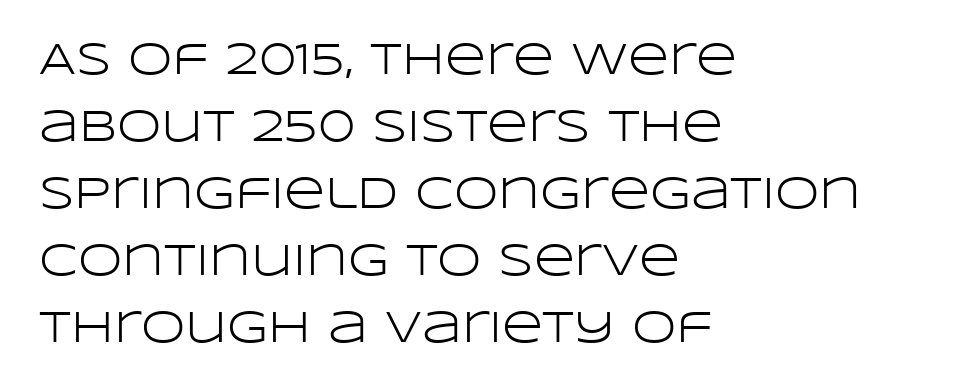
{"serif": "no", "italic": "no", "bold": "no", "weight": "light", "width": "wide", "stroke_contrast": "low", "x_height": "large", "monospaced": "no", "underline": "no", "align": "left", "line_spacing": "normal", "line_spacing_ratio": 1.49, "letter_spacing": "normal", "letter_spacing_em": 0.0, "glyph_px": 45}
